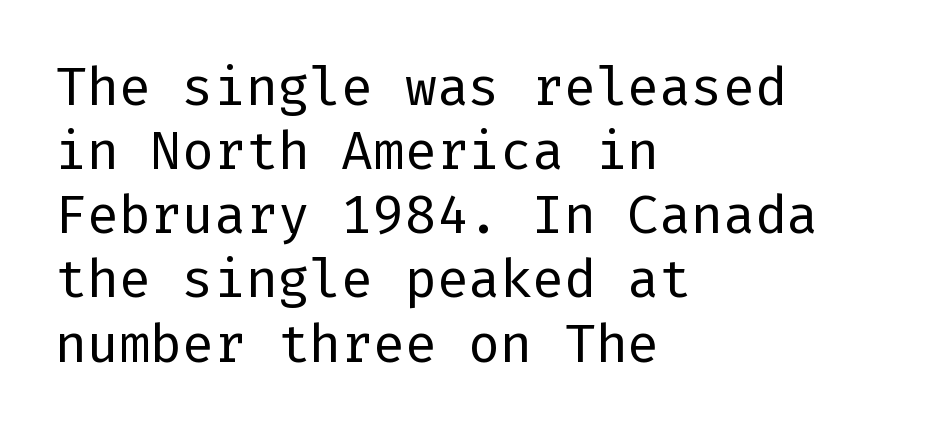
Q: Is the text bold? A: No.
Q: Is the text italic (slanted)? A: No, it is upright.
Q: Is the typeface a serif or a sans-serif typeface? A: Sans-serif.
Q: Is the text underlined? A: No.
Q: How is the paragraph aligned? A: Left-aligned.
Q: Is the spacing between letters normal or unusually wide? A: Normal.
Q: Width (condensed, normal, or wide)? A: Normal.
Q: Stroke contrast? A: Low.
Q: x-height? A: Medium.
